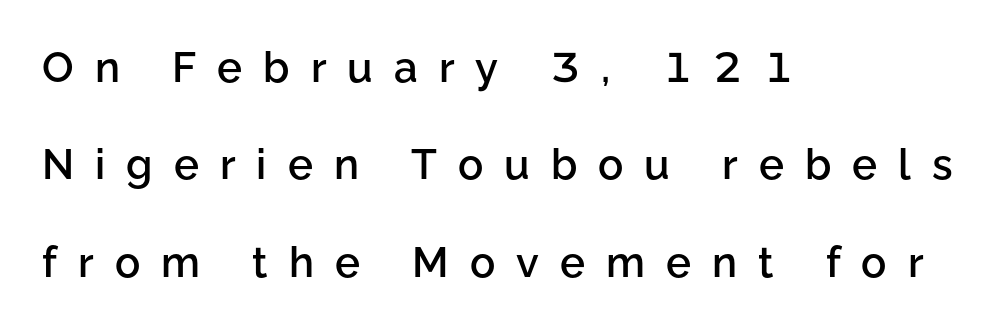
Q: Is the text bold? A: Semi-bold.
Q: Is the text italic (slanted)? A: No, it is upright.
Q: Is the typeface a serif or a sans-serif typeface? A: Sans-serif.
Q: Is the text underlined? A: No.
Q: How is the paragraph aligned? A: Left-aligned.
Q: Is the spacing between letters normal or unusually wide? A: Unusually wide.
Q: Is the spacing between lines tight, normal or loose? A: Loose.
Q: Width (condensed, normal, or wide)? A: Normal.
Q: Stroke contrast? A: Low.
Q: x-height? A: Medium.
Q: Monospaced? A: No.
